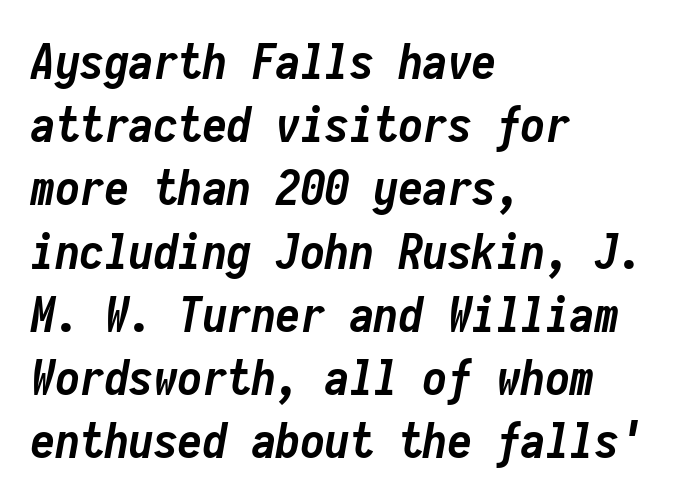
What stands out about the letter spacing? Nothing — it is the standard amount. Baseline-to-baseline distance is the conventional proportion of letter height. Anything drawn beneath the words? Only blank space. Horizontally, the lines are justified to the leading edge only. The text carries the slant typical of an italic or oblique font.
